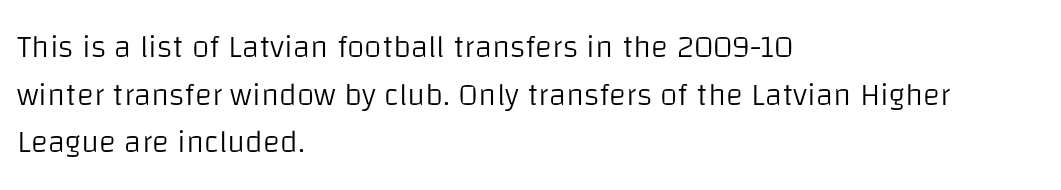
Q: Is the text bold? A: No.
Q: Is the text italic (slanted)? A: No, it is upright.
Q: Is the typeface a serif or a sans-serif typeface? A: Sans-serif.
Q: Is the text underlined? A: No.
Q: How is the paragraph aligned? A: Left-aligned.
Q: Is the spacing between letters normal or unusually wide? A: Normal.
Q: Is the spacing between lines tight, normal or loose? A: Normal.
Q: Width (condensed, normal, or wide)? A: Normal.
Q: Stroke contrast? A: Low.
Q: x-height? A: Large.
Q: Monospaced? A: No.
